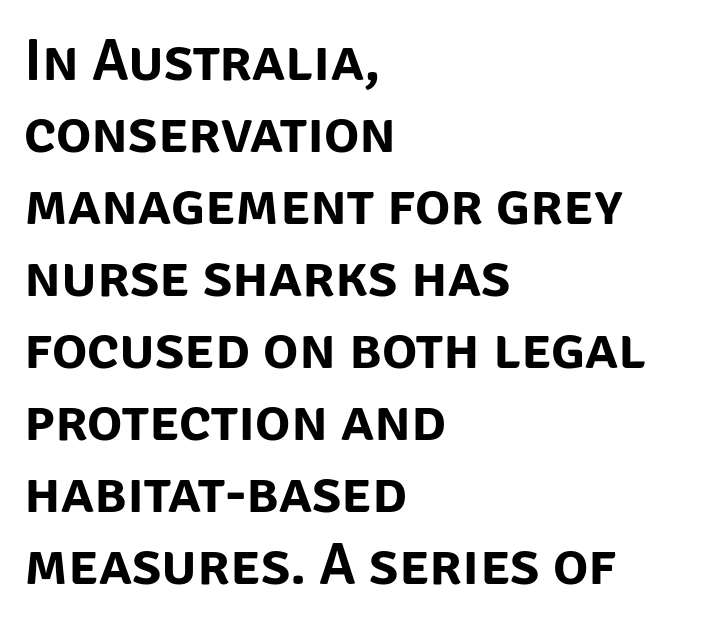
The image shows 59 px sans-serif type, upright; set left-aligned, line spacing 1.22x, normal letter spacing, not underlined; low stroke contrast and a large x-height.
